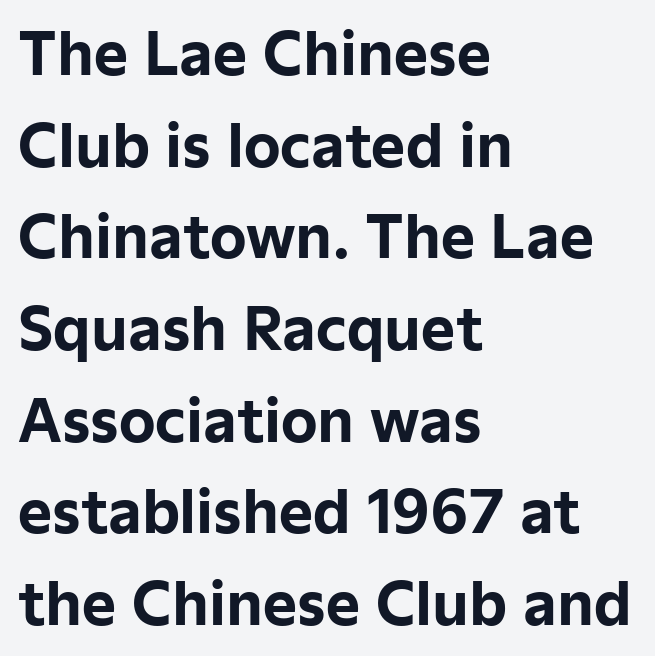
The image shows 58 px bold sans-serif type, upright; set left-aligned, normal line spacing (1.58x), normal letter spacing, not underlined; low stroke contrast and a medium x-height.
